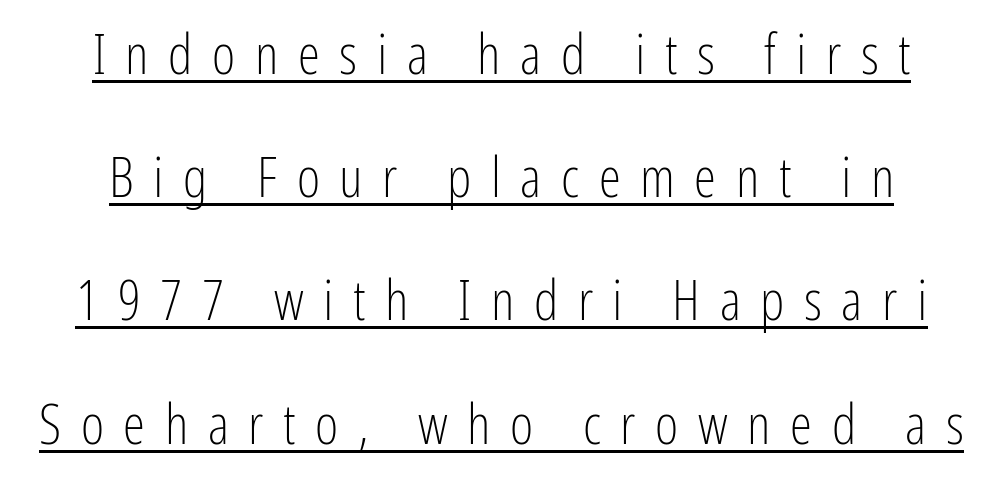
Q: Is the text bold? A: No.
Q: Is the text italic (slanted)? A: No, it is upright.
Q: Is the typeface a serif or a sans-serif typeface? A: Sans-serif.
Q: Is the text underlined? A: Yes.
Q: Is the spacing between letters normal or unusually wide? A: Unusually wide.
Q: Is the spacing between lines tight, normal or loose? A: Loose.
Q: Width (condensed, normal, or wide)? A: Condensed.
Q: Stroke contrast? A: Low.
Q: x-height? A: Medium.
Q: Monospaced? A: No.
